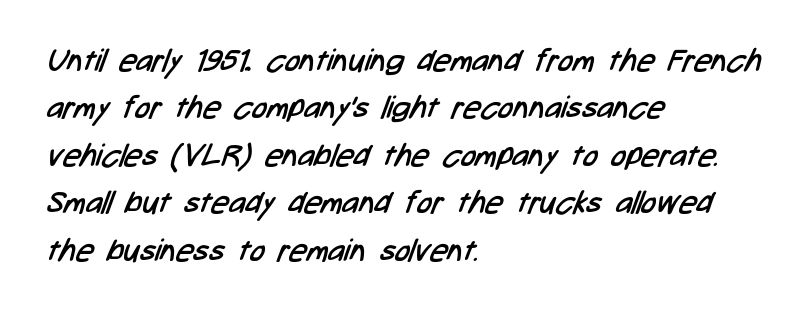
{"serif": "no", "bold": "no", "weight": "regular", "width": "condensed", "stroke_contrast": "low", "x_height": "medium", "monospaced": "no", "underline": "no", "align": "left", "line_spacing": "normal", "line_spacing_ratio": 1.53, "letter_spacing": "normal", "letter_spacing_em": 0.0, "glyph_px": 31}
